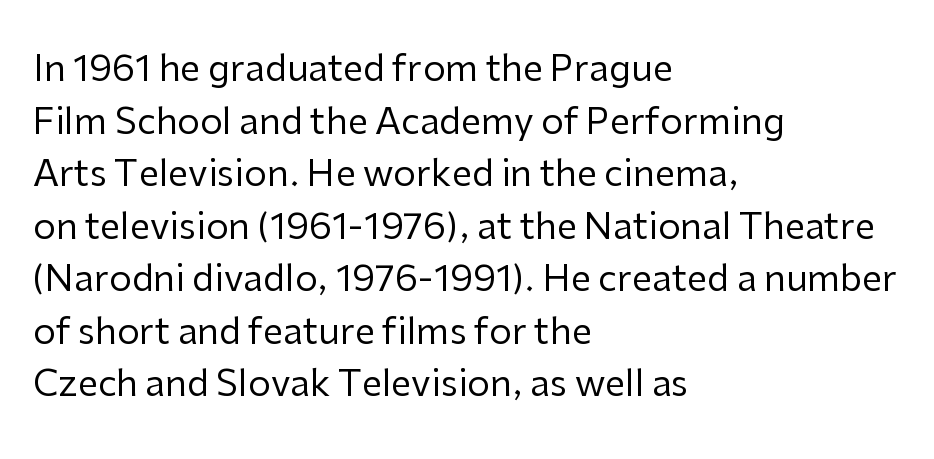
{"serif": "no", "italic": "no", "bold": "no", "weight": "regular", "width": "normal", "stroke_contrast": "low", "x_height": "medium", "monospaced": "no", "underline": "no", "align": "left", "line_spacing": "normal", "line_spacing_ratio": 1.46, "letter_spacing": "normal", "letter_spacing_em": 0.0, "glyph_px": 36}
